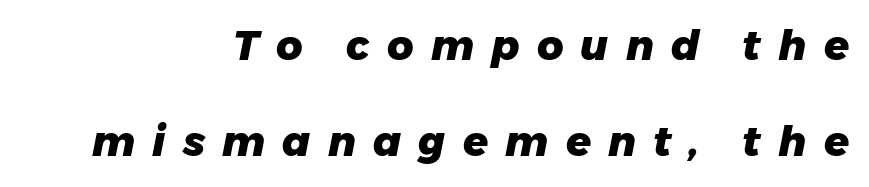
Q: Is the text bold? A: Yes.
Q: Is the text italic (slanted)? A: Yes, it leans right by about 11 degrees.
Q: Is the text underlined? A: No.
Q: How is the paragraph aligned? A: Right-aligned.
Q: Is the spacing between letters normal or unusually wide? A: Unusually wide.
Q: Is the spacing between lines tight, normal or loose? A: Loose.
Q: Width (condensed, normal, or wide)? A: Normal.
Q: Stroke contrast? A: Low.
Q: x-height? A: Medium.
Q: Monospaced? A: No.
